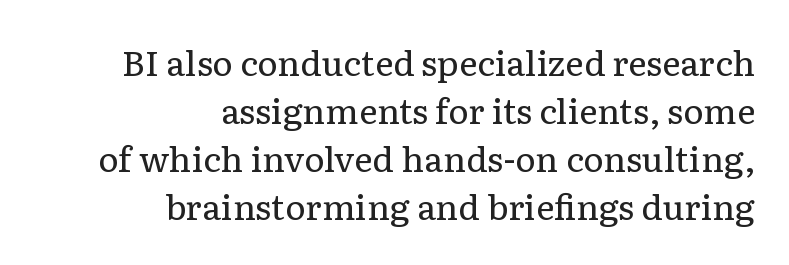
{"serif": "yes", "italic": "no", "bold": "no", "weight": "regular", "width": "normal", "stroke_contrast": "low", "x_height": "medium", "monospaced": "no", "underline": "no", "align": "right", "line_spacing": "normal", "line_spacing_ratio": 1.37, "letter_spacing": "normal", "letter_spacing_em": 0.0, "glyph_px": 35}
